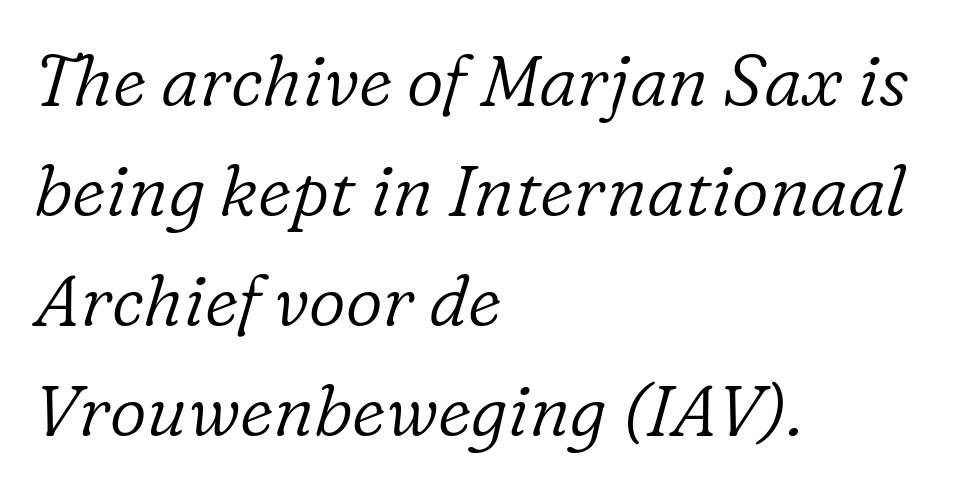
The face looks like a standard text weight, possibly lighter. Visually the block forms a straight wall on the left and a jagged coastline on the right. These lines are rendered in a variable-pitch font. How would I describe the line gaps? Plain and ordinary. Spacing between characters is what you'd get straight out of the box.
